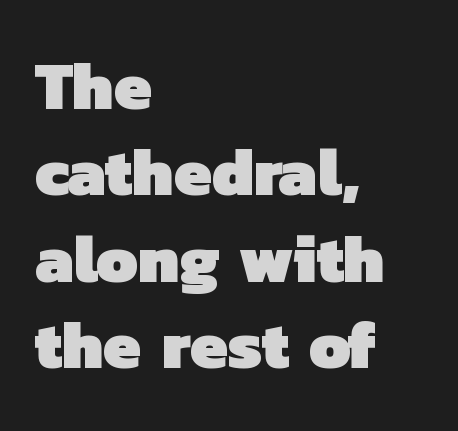
The image shows 67 px heavy sans-serif type; set left-aligned, normal line spacing (1.29x), normal letter spacing, not underlined; low stroke contrast and a medium x-height.
